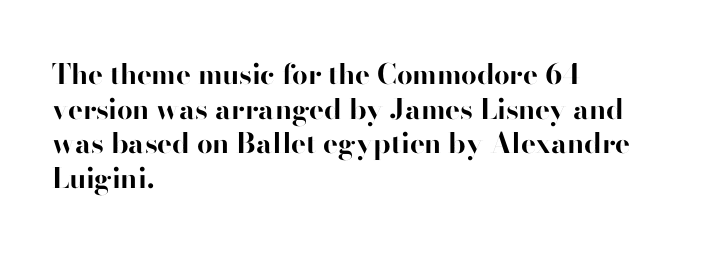
The image shows 28 px bold sans-serif type, upright; set left-aligned, line spacing 1.24x, normal letter spacing, not underlined; high stroke contrast and a small x-height.
